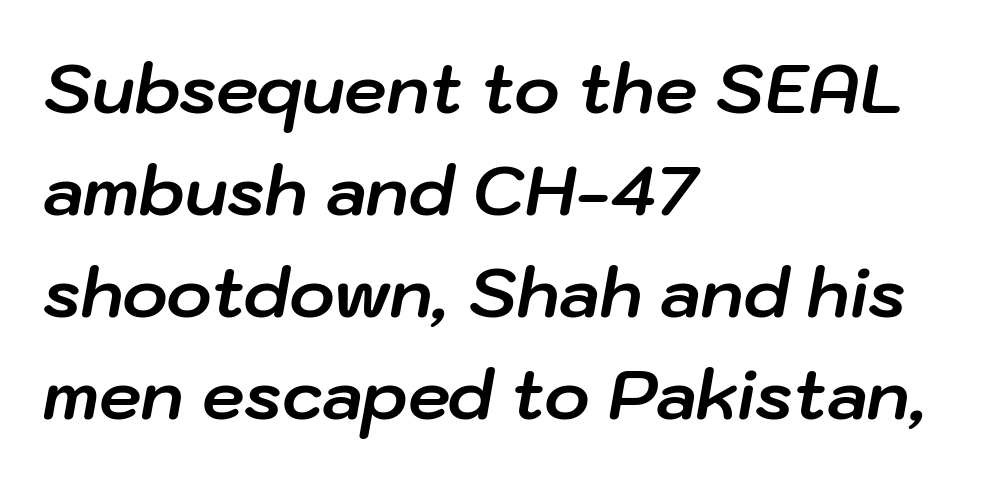
Q: Is the text bold? A: Yes.
Q: Is the text italic (slanted)? A: Yes, it leans right by about 10 degrees.
Q: Is the text underlined? A: No.
Q: How is the paragraph aligned? A: Left-aligned.
Q: Is the spacing between letters normal or unusually wide? A: Normal.
Q: Is the spacing between lines tight, normal or loose? A: Normal.
Q: Width (condensed, normal, or wide)? A: Normal.
Q: Stroke contrast? A: Low.
Q: x-height? A: Medium.
Q: Monospaced? A: No.
